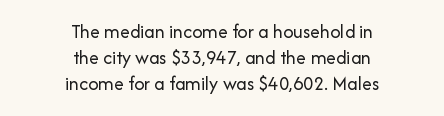
Does the copy run flush right? No — it is centered line by line. Is this a heavy cut? Hardly; it is regular or lighter. The rendering uses a moderate line-height, typical for paragraphs. Has an underline been added? It has not. You can tell it's not italic because the verticals are truly vertical. Short note: letters normally spaced.
